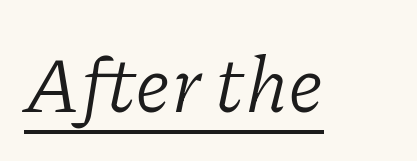
The image shows 79 px light serif type, italic (leaning right); set normal letter spacing, underlined; low stroke contrast and a medium x-height.
